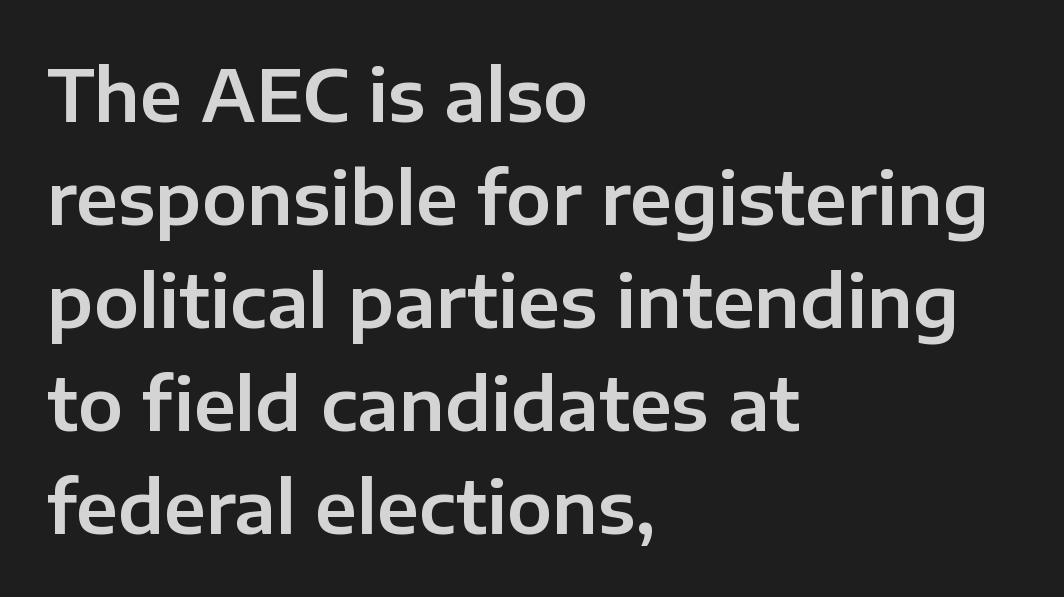
{"serif": "no", "italic": "no", "width": "normal", "stroke_contrast": "low", "x_height": "medium", "monospaced": "no", "underline": "no", "align": "left", "line_spacing": "normal", "line_spacing_ratio": 1.43, "letter_spacing": "normal", "letter_spacing_em": 0.0, "glyph_px": 72}
